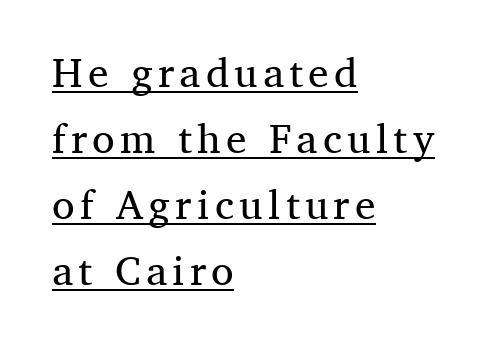
The space between consecutive lines is moderate. Ink coverage per letter is moderate at most. Character widths vary here, with narrow letters taking less room than wide ones. Is the block centered? No — it sits flush against the left margin.
